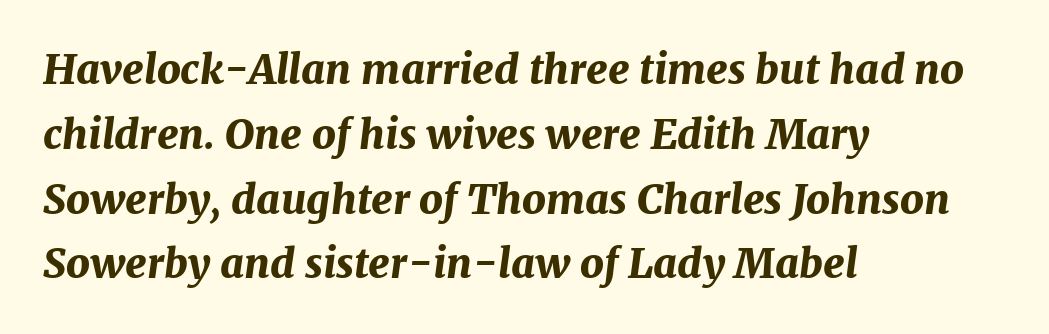
In terms of letterspacing, this is plain default setting. You'd pick this weight for a headline — it's a proper bold. The rendering anchors every line to the left-hand side. Plain, unruled lines of type. Slanted lettering throughout.
